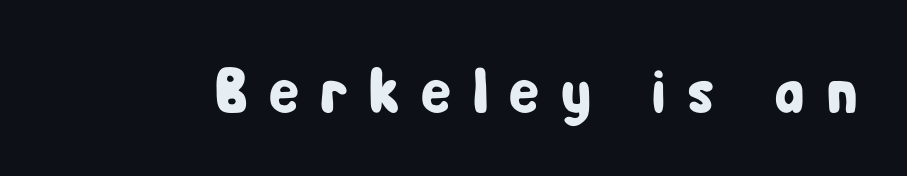
{"serif": "no", "italic": "no", "width": "condensed", "stroke_contrast": "low", "x_height": "medium", "monospaced": "no", "underline": "no", "letter_spacing": "wide", "letter_spacing_em": 0.32, "glyph_px": 64}
